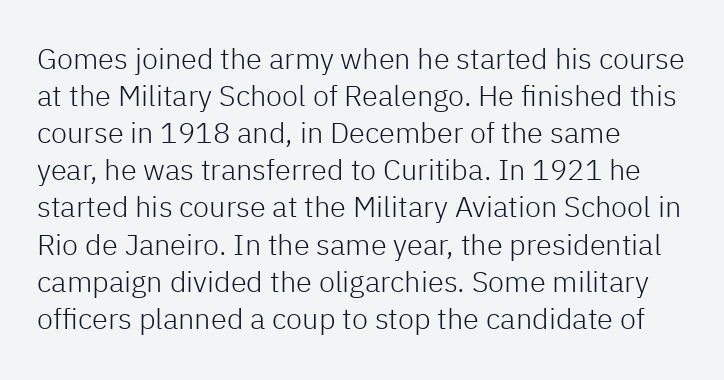
Q: Is the text bold? A: No.
Q: Is the text italic (slanted)? A: No, it is upright.
Q: Is the typeface a serif or a sans-serif typeface? A: Sans-serif.
Q: Is the text underlined? A: No.
Q: How is the paragraph aligned? A: Left-aligned.
Q: Is the spacing between letters normal or unusually wide? A: Normal.
Q: Is the spacing between lines tight, normal or loose? A: Normal.
Q: Width (condensed, normal, or wide)? A: Normal.
Q: Stroke contrast? A: Low.
Q: x-height? A: Medium.
Q: Monospaced? A: No.
